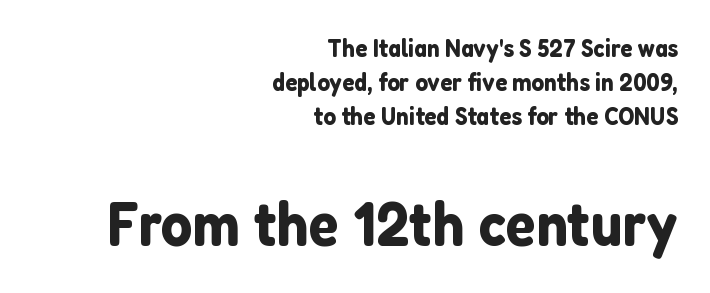
Q: Is the text italic (slanted)? A: No, it is upright.
Q: Is the typeface a serif or a sans-serif typeface? A: Sans-serif.
Q: Is the text underlined? A: No.
Q: How is the paragraph aligned? A: Right-aligned.
Q: Is the spacing between letters normal or unusually wide? A: Normal.
Q: Is the spacing between lines tight, normal or loose? A: Normal.
Q: Which block of text is set in a larger size, the first (top) or the second (bottom)? A: The second (bottom) one.
Q: Width (condensed, normal, or wide)? A: Normal.
Q: Stroke contrast? A: Low.
Q: x-height? A: Medium.
Q: Monospaced? A: No.
